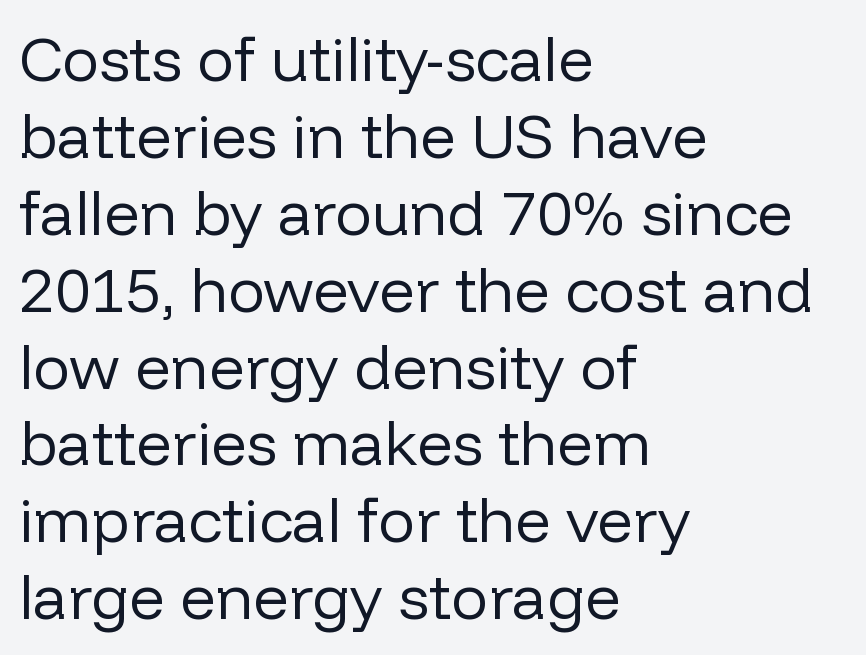
The image shows 62 px regular-weight sans-serif type, upright; set left-aligned, line spacing 1.24x, normal letter spacing, not underlined; low stroke contrast and a medium x-height.
